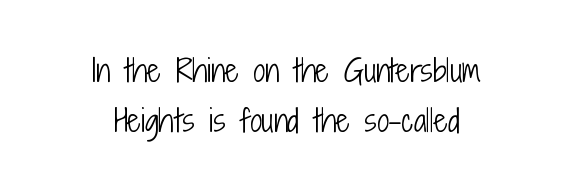
Q: Is the text bold? A: No.
Q: Is the text italic (slanted)? A: No, it is upright.
Q: Is the typeface a serif or a sans-serif typeface? A: Sans-serif.
Q: Is the text underlined? A: No.
Q: How is the paragraph aligned? A: Centered.
Q: Is the spacing between letters normal or unusually wide? A: Normal.
Q: Is the spacing between lines tight, normal or loose? A: Normal.
Q: Width (condensed, normal, or wide)? A: Condensed.
Q: Stroke contrast? A: Low.
Q: x-height? A: Medium.
Q: Monospaced? A: No.
